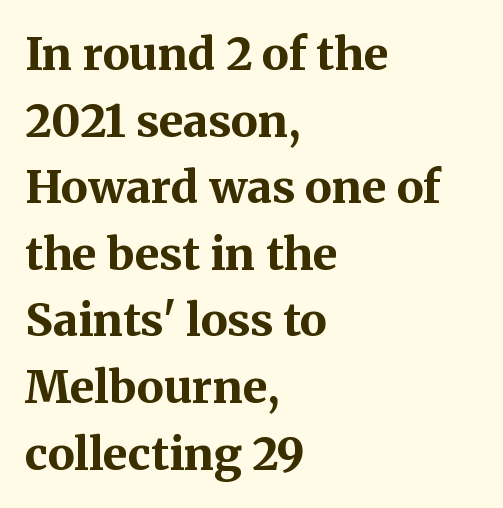
Q: Is the text bold? A: Yes.
Q: Is the text italic (slanted)? A: No, it is upright.
Q: Is the typeface a serif or a sans-serif typeface? A: Serif.
Q: Is the text underlined? A: No.
Q: How is the paragraph aligned? A: Left-aligned.
Q: Is the spacing between letters normal or unusually wide? A: Normal.
Q: Is the spacing between lines tight, normal or loose? A: Normal.
Q: Width (condensed, normal, or wide)? A: Normal.
Q: Stroke contrast? A: Medium.
Q: x-height? A: Medium.
Q: Monospaced? A: No.
